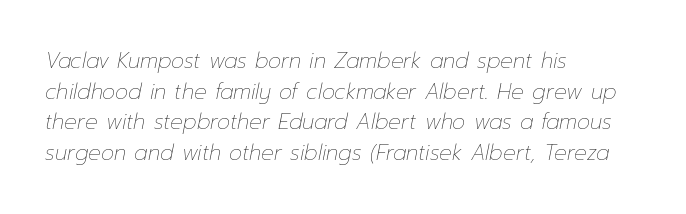
Q: Is the text bold? A: No.
Q: Is the text italic (slanted)? A: Yes, it leans right by about 12 degrees.
Q: Is the text underlined? A: No.
Q: How is the paragraph aligned? A: Left-aligned.
Q: Is the spacing between letters normal or unusually wide? A: Normal.
Q: Is the spacing between lines tight, normal or loose? A: Normal.
